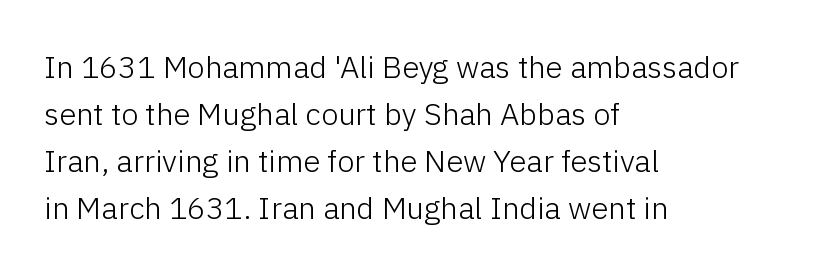
The image shows 31 px light sans-serif type, upright; set left-aligned, normal line spacing (1.52x), normal letter spacing, not underlined; low stroke contrast and a medium x-height.
